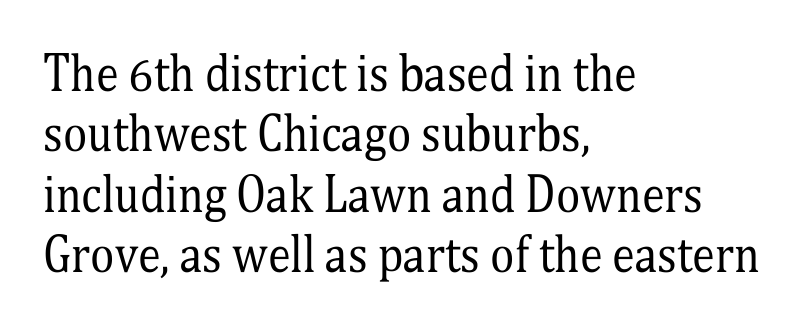
{"serif": "yes", "italic": "no", "bold": "no", "weight": "regular", "width": "condensed", "stroke_contrast": "medium", "x_height": "medium", "monospaced": "no", "underline": "no", "align": "left", "line_spacing": "normal", "line_spacing_ratio": 1.31, "letter_spacing": "normal", "letter_spacing_em": 0.0, "glyph_px": 46}
